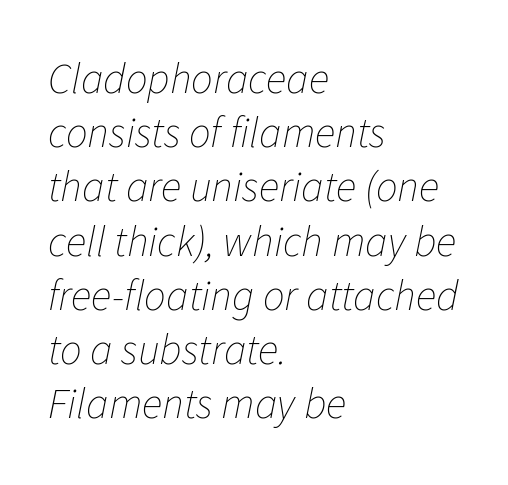
The image shows 43 px thin type, italic (leaning right); set left-aligned, normal line spacing (1.26x), normal letter spacing, not underlined; low stroke contrast and a medium x-height.
